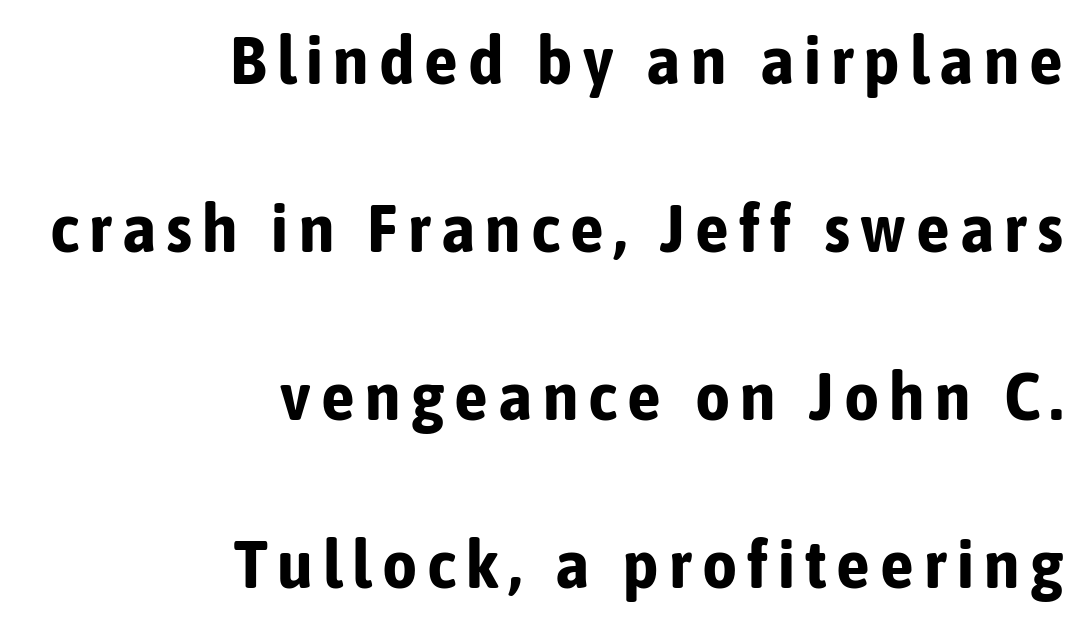
{"serif": "no", "italic": "no", "bold": "yes", "weight": "bold", "width": "condensed", "stroke_contrast": "low", "x_height": "medium", "monospaced": "no", "underline": "no", "align": "right", "line_spacing": "loose", "line_spacing_ratio": 2.47, "glyph_px": 68}
